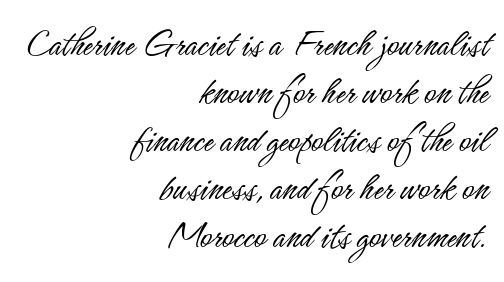
Is this a heavy cut? Hardly; it is regular or lighter. Look at the tracking — it's just the regular setting, nothing added. These lines are rendered in a variable-pitch font. Quick note: underline off. Alignment: flush right.
